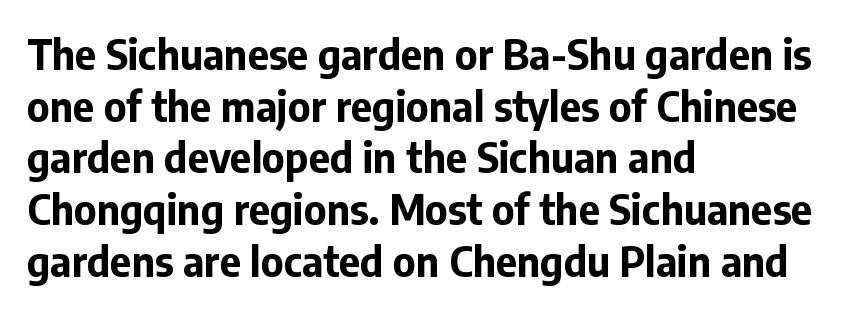
The image shows 41 px bold sans-serif type, upright; set left-aligned, normal line spacing (1.26x), normal letter spacing, not underlined; low stroke contrast and a medium x-height.
